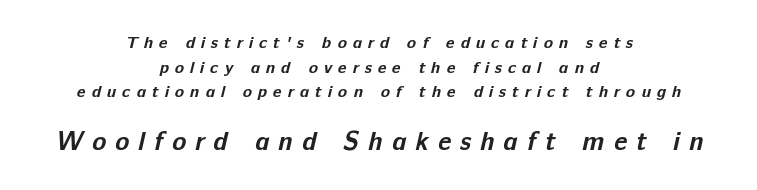
If you squint, the bottom block still reads clearly — it's the larger of the two. The typesetter chose a symmetrical, centered arrangement here. The line-height multiplier appears to be the usual default. The horizontal fit of the characters is loose and conspicuously gappy. Heft: maximum for text — a bold. Underline: absent.
